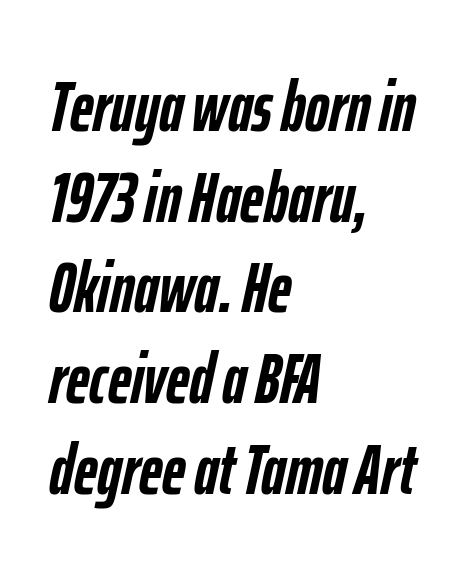
The image shows 72 px semibold, condensed type, italic (leaning right); set left-aligned, normal line spacing (1.26x), normal letter spacing, not underlined; low stroke contrast and a medium x-height.
